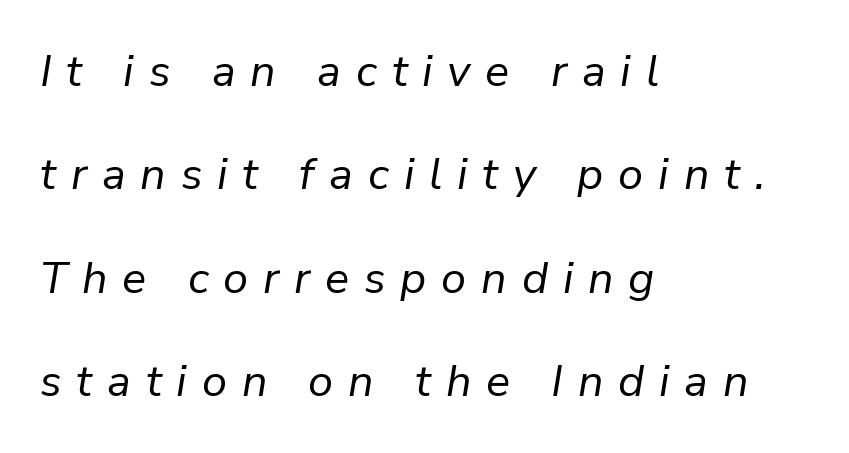
{"italic": "yes", "lean": "right", "slant_degrees": 9, "bold": "no", "weight": "regular", "width": "normal", "stroke_contrast": "low", "x_height": "medium", "monospaced": "no", "underline": "no", "align": "left", "line_spacing": "loose", "line_spacing_ratio": 2.3, "letter_spacing": "wide", "letter_spacing_em": 0.33, "glyph_px": 45}
